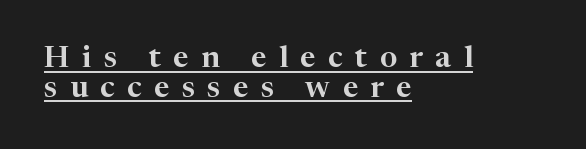
The passage shown is typeset with a serif family. Is there any slant? The stems are plumb. This sample has the flowing, uneven cadence of proportional lettering. The passage shown stacks its lines with hardly any gap. Short note: letters widely spaced.
